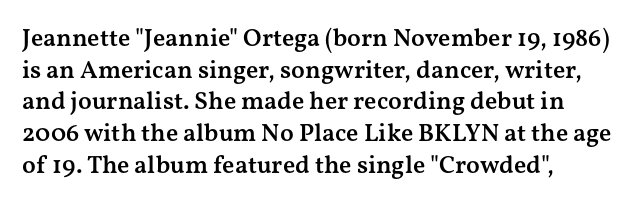
Q: Is the text bold? A: Semi-bold.
Q: Is the text italic (slanted)? A: No, it is upright.
Q: Is the text underlined? A: No.
Q: Is the spacing between letters normal or unusually wide? A: Normal.
Q: Is the spacing between lines tight, normal or loose? A: Normal.
